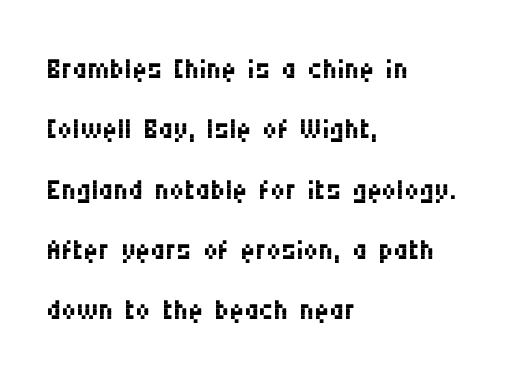
The image shows 41 px regular-weight, condensed sans-serif type, upright; set left-aligned, normal line spacing (1.47x), normal letter spacing, not underlined; medium stroke contrast and a large x-height.
